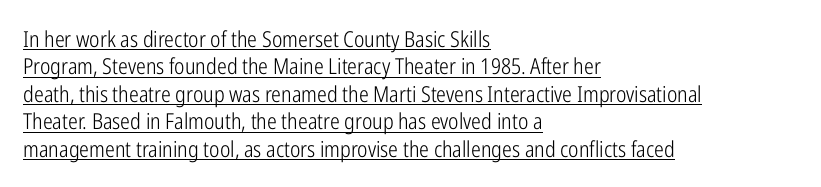
The compositor pushed each line to the left boundary. A light-to-regular cut is what we see here. Summary of vertical rhythm: regular, with standard interline spacing. Vertical strokes here are truly vertical. The gaps between neighbouring characters are ordinary and unremarkable.
